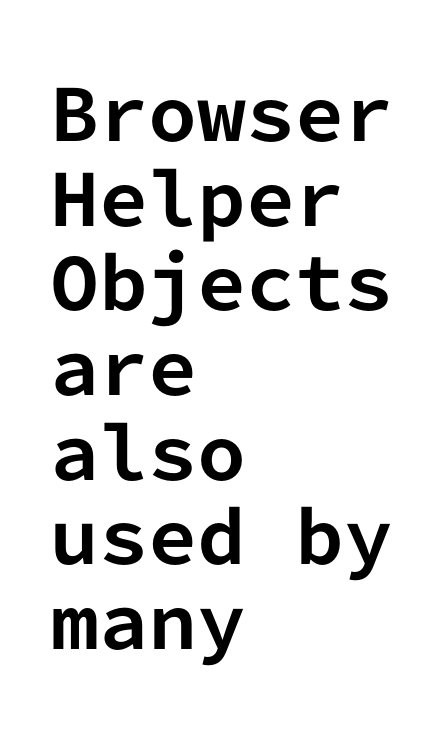
The image shows 70 px bold sans-serif type, upright, monospaced; set left-aligned, line spacing 1.21x, normal letter spacing, not underlined; low stroke contrast and a medium x-height.
